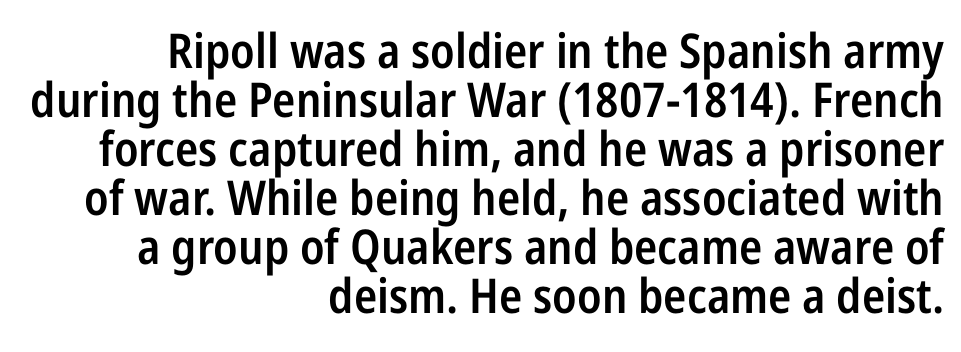
{"serif": "no", "italic": "no", "bold": "semi", "weight": "semibold", "width": "condensed", "stroke_contrast": "low", "x_height": "medium", "monospaced": "no", "underline": "no", "align": "right", "line_spacing": "tight", "line_spacing_ratio": 1.02, "letter_spacing": "normal", "letter_spacing_em": 0.0, "glyph_px": 48}
